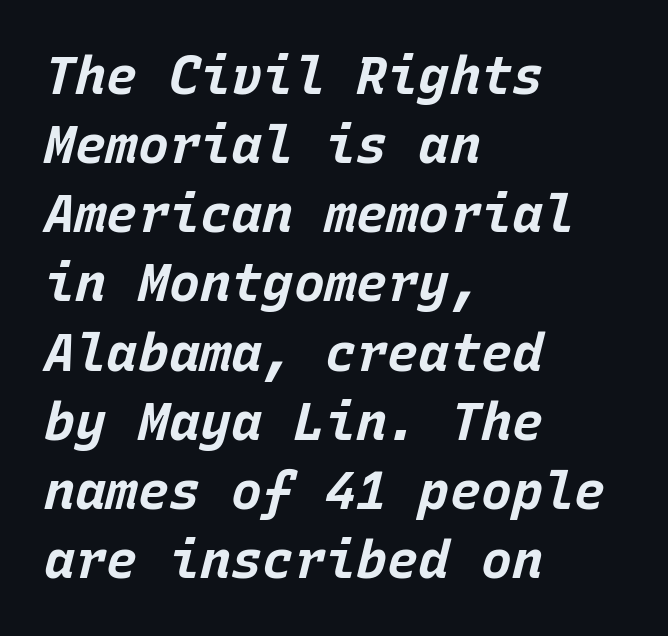
{"italic": "yes", "lean": "right", "slant_degrees": 15, "bold": "yes", "weight": "bold", "width": "normal", "stroke_contrast": "low", "x_height": "large", "monospaced": "yes", "underline": "no", "align": "left", "line_spacing": "normal", "line_spacing_ratio": 1.33, "letter_spacing": "normal", "letter_spacing_em": 0.0, "glyph_px": 52}
